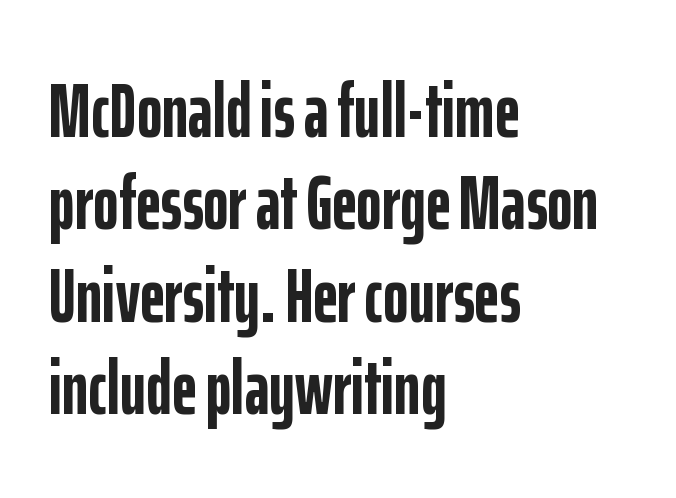
{"serif": "no", "italic": "no", "bold": "yes", "weight": "semibold", "width": "condensed", "stroke_contrast": "low", "x_height": "medium", "monospaced": "no", "underline": "no", "align": "left", "line_spacing_ratio": 1.2, "letter_spacing": "normal", "letter_spacing_em": 0.0, "glyph_px": 77}
